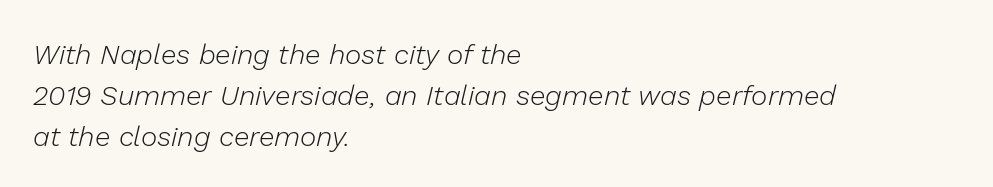
The image shows 28 px light type, italic (leaning right); set left-aligned, normal line spacing (1.46x), normal letter spacing, not underlined; low stroke contrast and a medium x-height.
